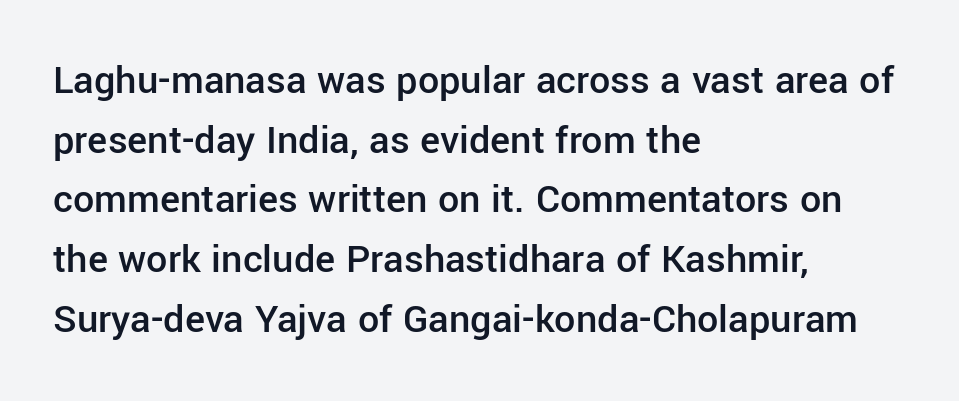
{"serif": "no", "italic": "no", "bold": "semi", "weight": "semibold", "width": "normal", "stroke_contrast": "low", "x_height": "medium", "monospaced": "no", "underline": "no", "align": "left", "line_spacing": "normal", "line_spacing_ratio": 1.42, "letter_spacing": "normal", "letter_spacing_em": 0.0, "glyph_px": 42}
